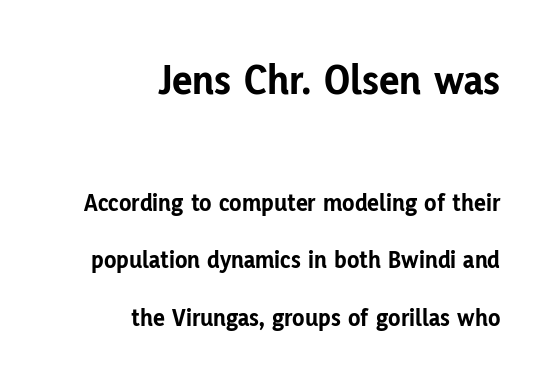
{"serif": "no", "italic": "no", "bold": "yes", "weight": "bold", "width": "normal", "stroke_contrast": "low", "x_height": "medium", "monospaced": "no", "underline": "no", "align": "right", "line_spacing": "loose", "line_spacing_ratio": 2.31, "letter_spacing": "normal", "letter_spacing_em": 0.0, "larger_block": "first", "size_ratio": 1.72, "glyph_px": 43}
